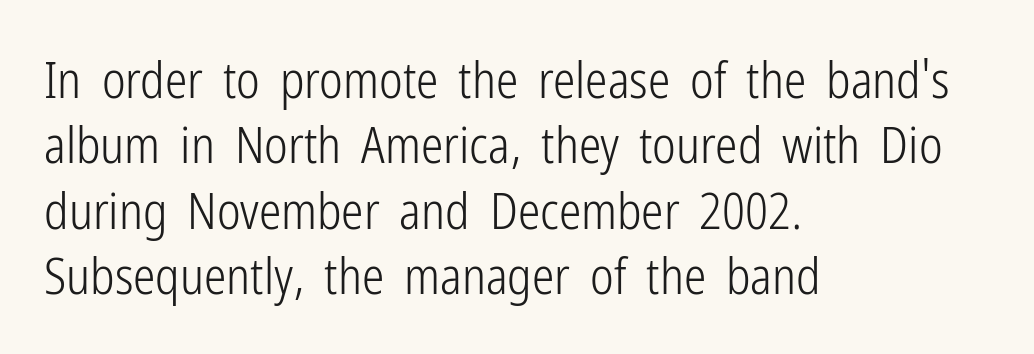
The image shows 50 px light, condensed sans-serif type, upright; set left-aligned, normal line spacing (1.31x), normal letter spacing, not underlined; low stroke contrast and a medium x-height.
